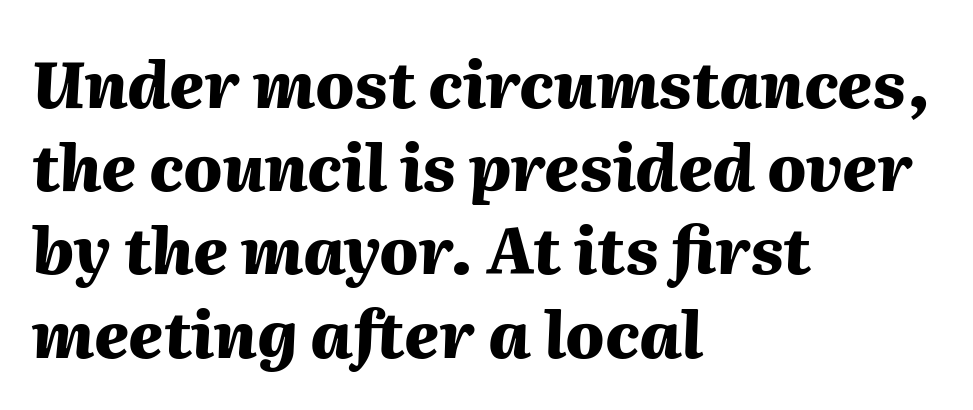
Q: Is the text bold? A: Yes.
Q: Is the text italic (slanted)? A: Yes, it leans right by about 2 degrees.
Q: Is the text underlined? A: No.
Q: How is the paragraph aligned? A: Left-aligned.
Q: Is the spacing between letters normal or unusually wide? A: Normal.
Q: Is the spacing between lines tight, normal or loose? A: Normal.
Q: Width (condensed, normal, or wide)? A: Normal.
Q: Stroke contrast? A: Medium.
Q: x-height? A: Medium.
Q: Monospaced? A: No.
